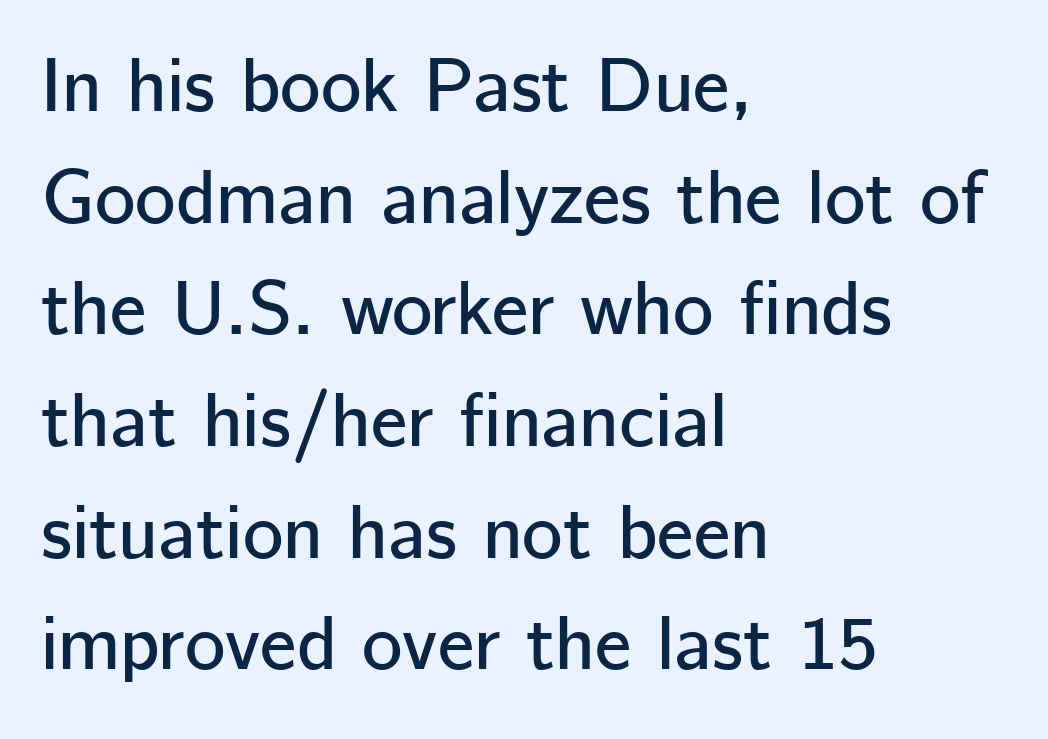
The paragraph has a hard left edge and a soft right edge. Note the varied advance widths — an 'i' is clearly narrower than an 'm'. I'd call this a sans setting — the letters go barefoot. Clear beneath every line of the passage. A typesetter would call this zero additional tracking. This sample uses an upright cut, with every glyph sitting square on the baseline.
